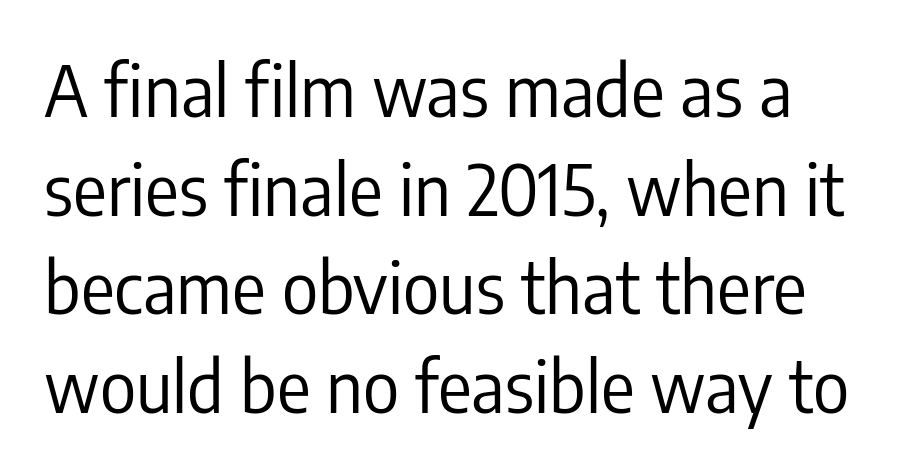
{"serif": "no", "italic": "no", "bold": "no", "weight": "regular", "width": "condensed", "stroke_contrast": "low", "x_height": "medium", "monospaced": "no", "underline": "no", "line_spacing": "normal", "line_spacing_ratio": 1.41, "letter_spacing": "normal", "letter_spacing_em": 0.0, "glyph_px": 70}
